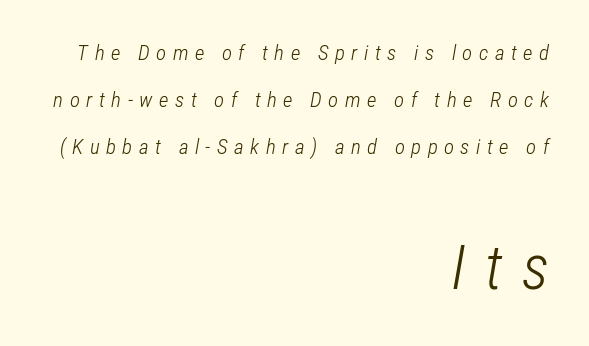
The image shows 62 px light, condensed type, italic (leaning right); set right-aligned, loose line spacing (2.25x), unusually wide letter spacing (+0.31 em), not underlined; the second (bottom) block is 2.95x larger; low stroke contrast and a medium x-height.
